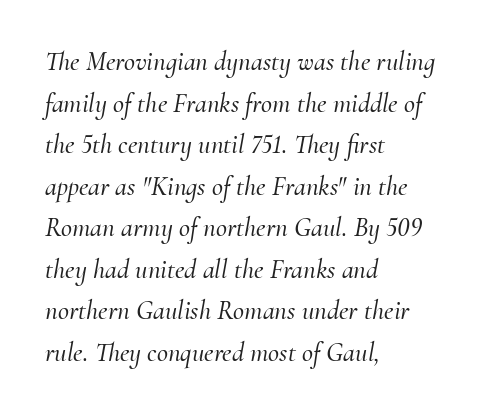
The image shows 27 px text type, italic (leaning right); set left-aligned, normal line spacing (1.54x), normal letter spacing, not underlined.
